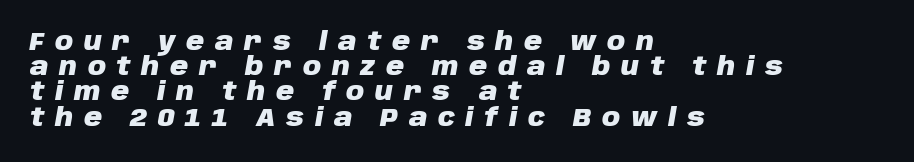
Characters are canted at an angle relative to the baseline's perpendicular. Look at the tracking — it's clearly loosened, letters drifting apart. Check the space under the baseline: it is left empty. Typesetter's note: full bold, strokes at maximum text heaviness. The block of text is dense from top to bottom, with scant space between rows. Is the block centered? No — it sits flush against the left margin.
